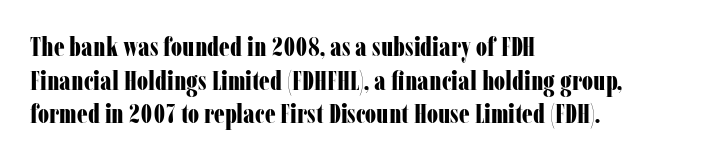
The image shows 27 px bold type, upright; set left-aligned, normal line spacing (1.25x), normal letter spacing, not underlined.
